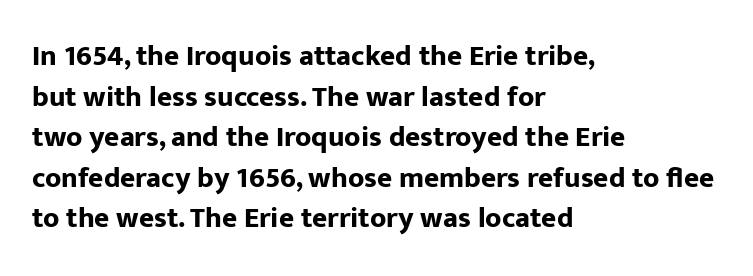
Just letters on the line, the space beneath them empty. Baseline-to-baseline distance is the conventional proportion of letter height. Typesetter's note: full bold, strokes at maximum text heaviness. Layout note: lines flush left. These lines are rendered in a variable-pitch font.
